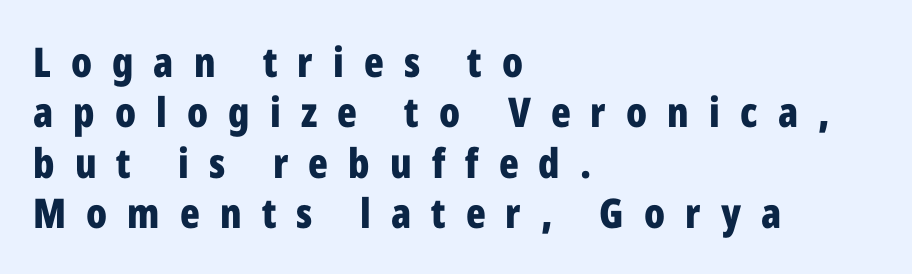
The image shows 41 px bold, condensed sans-serif type, upright; set left-aligned, line spacing 1.23x, unusually wide letter spacing (+0.49 em), not underlined; low stroke contrast and a medium x-height.
